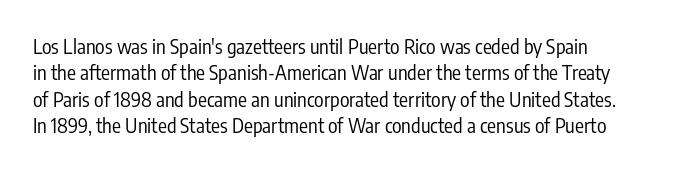
Characters remain perfectly vertical along every line. Rows of type keep a routine distance in the vertical direction. The face looks like a standard text weight, possibly lighter. Letter spacing: default. Each row of text sits above clean, open space.
